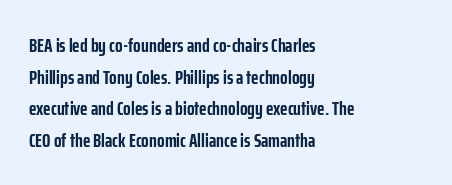
{"italic": "no", "bold": "yes", "underline": "no", "align": "left", "line_spacing": "normal", "line_spacing_ratio": 1.58, "letter_spacing": "normal", "letter_spacing_em": 0.0, "glyph_px": 20}
